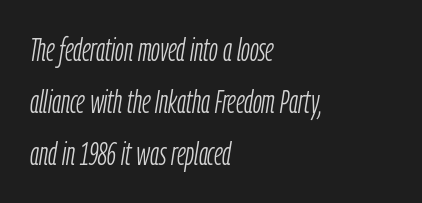
Q: Is the text bold? A: No.
Q: Is the text italic (slanted)? A: Yes, it leans right by about 9 degrees.
Q: Is the text underlined? A: No.
Q: How is the paragraph aligned? A: Left-aligned.
Q: Is the spacing between letters normal or unusually wide? A: Normal.
Q: Is the spacing between lines tight, normal or loose? A: Normal.
Q: Width (condensed, normal, or wide)? A: Condensed.
Q: Stroke contrast? A: Low.
Q: x-height? A: Medium.
Q: Monospaced? A: No.
